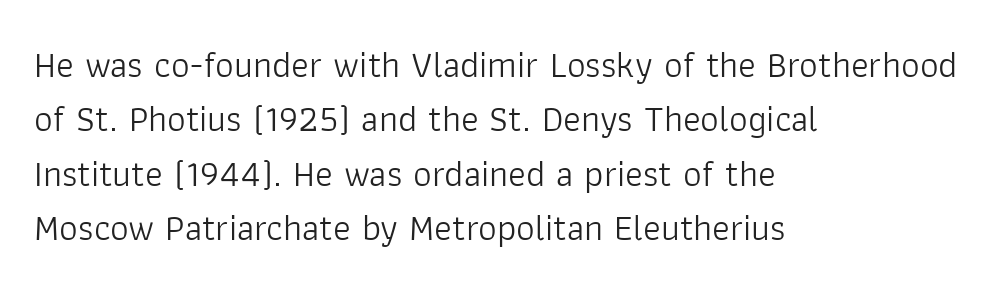
Varying glyph widths throughout — classic text-font behaviour. Look at the bottom of the vertical strokes: they stop flat, with no serifs. Honestly, the row spacing looks completely unremarkable. The passage shown is not bold in any degree.
